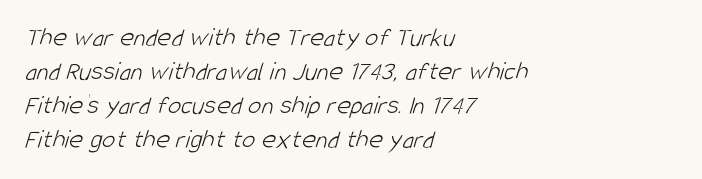
Q: Is the text bold? A: No.
Q: Is the text underlined? A: No.
Q: How is the paragraph aligned? A: Left-aligned.
Q: Is the spacing between letters normal or unusually wide? A: Normal.
Q: Is the spacing between lines tight, normal or loose? A: Normal.
